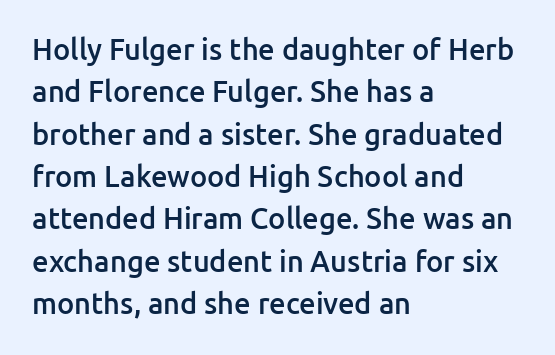
Q: Is the text bold? A: Semi-bold.
Q: Is the text italic (slanted)? A: No, it is upright.
Q: Is the typeface a serif or a sans-serif typeface? A: Sans-serif.
Q: Is the text underlined? A: No.
Q: How is the paragraph aligned? A: Left-aligned.
Q: Is the spacing between letters normal or unusually wide? A: Normal.
Q: Is the spacing between lines tight, normal or loose? A: Normal.
Q: Width (condensed, normal, or wide)? A: Normal.
Q: Stroke contrast? A: Low.
Q: x-height? A: Medium.
Q: Monospaced? A: No.
